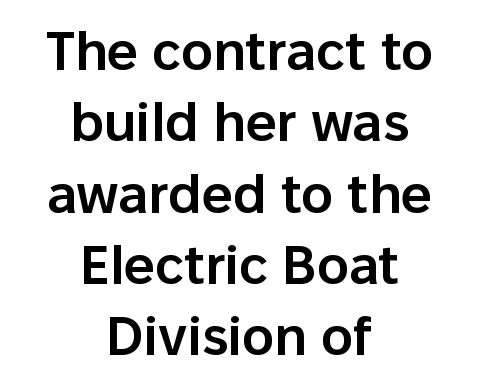
{"serif": "no", "italic": "no", "bold": "semi", "weight": "semibold", "width": "normal", "stroke_contrast": "low", "x_height": "medium", "monospaced": "no", "underline": "no", "align": "center", "line_spacing": "normal", "line_spacing_ratio": 1.32, "letter_spacing": "normal", "letter_spacing_em": 0.0, "glyph_px": 54}
